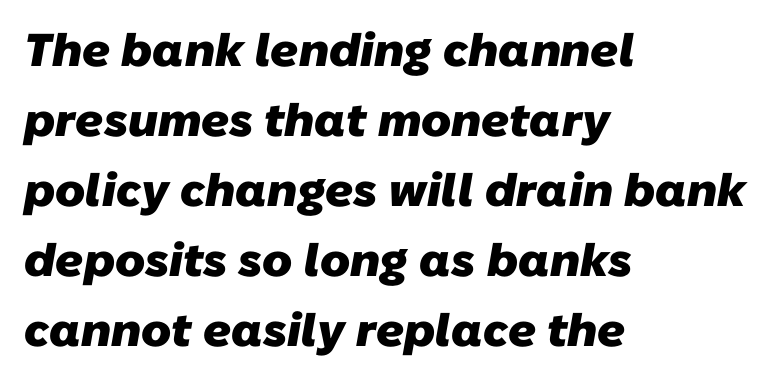
The image shows 46 px heavy sans-serif type; set left-aligned, normal line spacing (1.52x), normal letter spacing, not underlined; low stroke contrast and a medium x-height.
